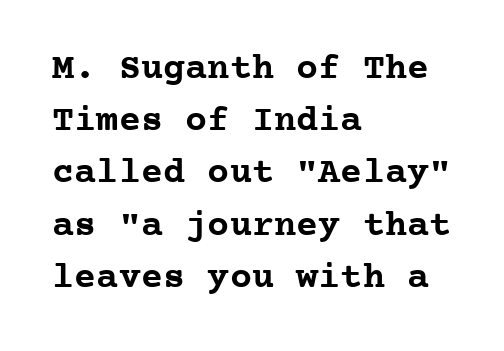
The space directly below the letters is spotless. These lines keep a tight, regular rhythm from letter to letter. Upright lettering throughout. The characters display serif detailing at their extremities.
